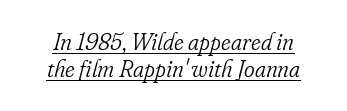
Q: Is the text bold? A: No.
Q: Is the text italic (slanted)? A: Yes, it leans right by about 16 degrees.
Q: Is the text underlined? A: Yes.
Q: Is the spacing between letters normal or unusually wide? A: Normal.
